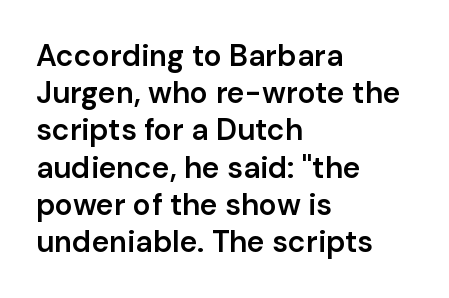
The image shows 30 px semibold sans-serif type, upright; set left-aligned, line spacing 1.24x, normal letter spacing, not underlined; low stroke contrast and a medium x-height.
